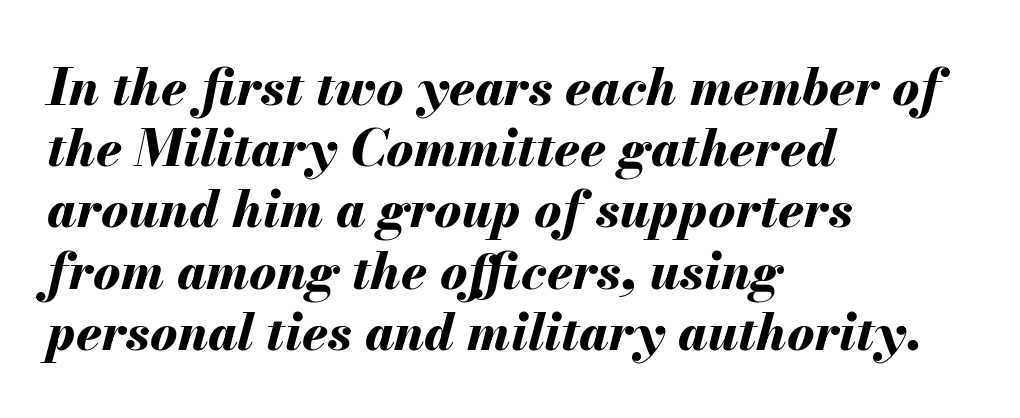
A dark, heavy texture on the line: the type is bold. Proportional: the letters do not fall into vertical columns. The horizontal fit of the characters is conventional and even. It's the slanting kind of type. Every row of glyphs begins at an identical x-position on the left.
